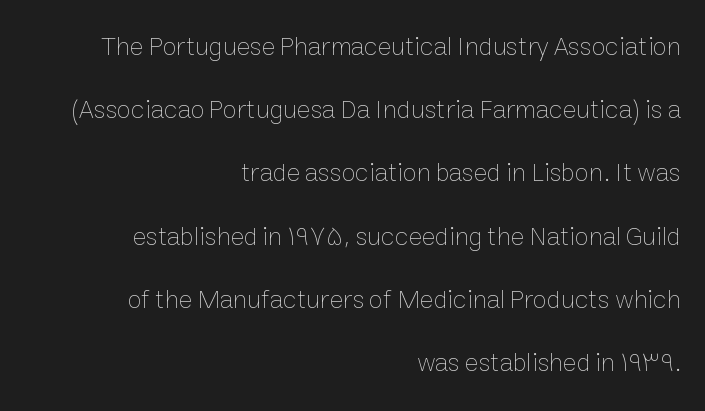
The image shows 26 px text type, upright; set right-aligned, loose line spacing (2.43x), normal letter spacing, not underlined.
